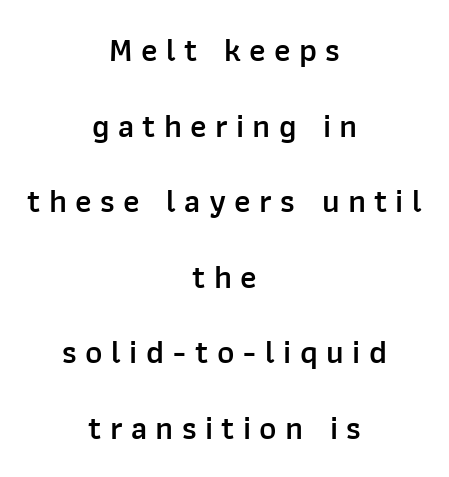
{"serif": "no", "italic": "no", "bold": "semi", "weight": "semibold", "width": "normal", "stroke_contrast": "low", "x_height": "medium", "monospaced": "no", "underline": "no", "align": "center", "line_spacing": "loose", "line_spacing_ratio": 2.29, "letter_spacing": "wide", "letter_spacing_em": 0.25, "glyph_px": 33}
